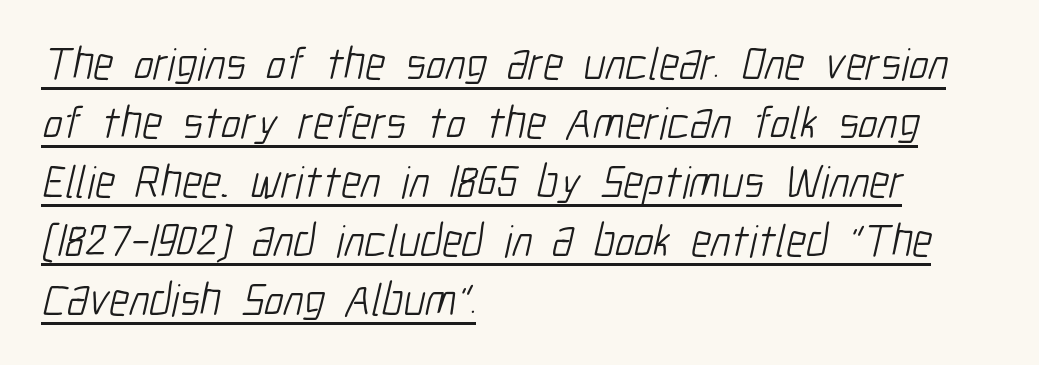
{"serif": "no", "bold": "no", "weight": "light", "width": "condensed", "stroke_contrast": "low", "x_height": "medium", "monospaced": "no", "underline": "yes", "align": "left", "line_spacing": "normal", "line_spacing_ratio": 1.28, "letter_spacing": "normal", "letter_spacing_em": 0.0, "glyph_px": 46}
